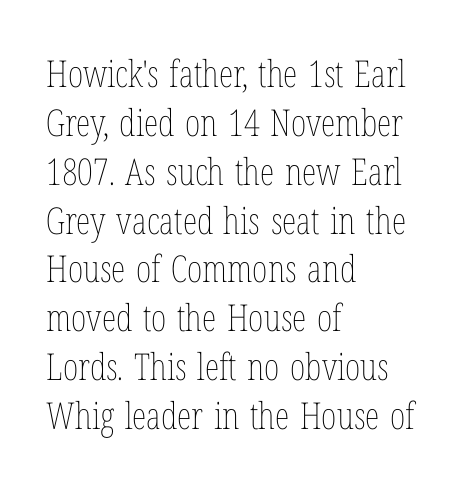
These lines are rendered in a variable-pitch font. Casual observation: everything's shoved over to the left. The space beneath each line is pristine and unruled. Heft: none added — not bold. A typesetter would call this zero additional tracking. Italic: no, the glyphs are upright roman.
